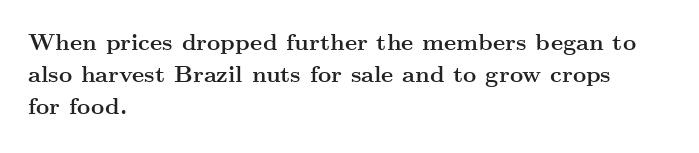
The image shows 23 px bold type, upright; set left-aligned, normal line spacing (1.4x), normal letter spacing, not underlined.
